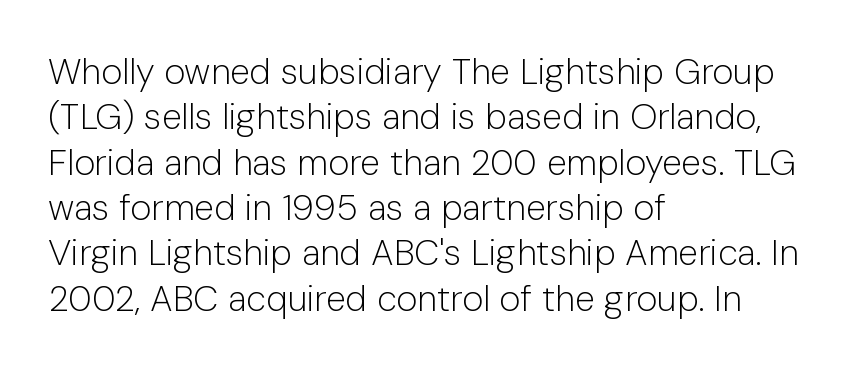
If you drew a ruler down the left edge, every line would touch it. The block of text has a typical density, with ordinary space between rows. Looks like regular typesetting: each glyph gets only the width it needs. The weight would be labelled regular, book, light, or lighter still.
